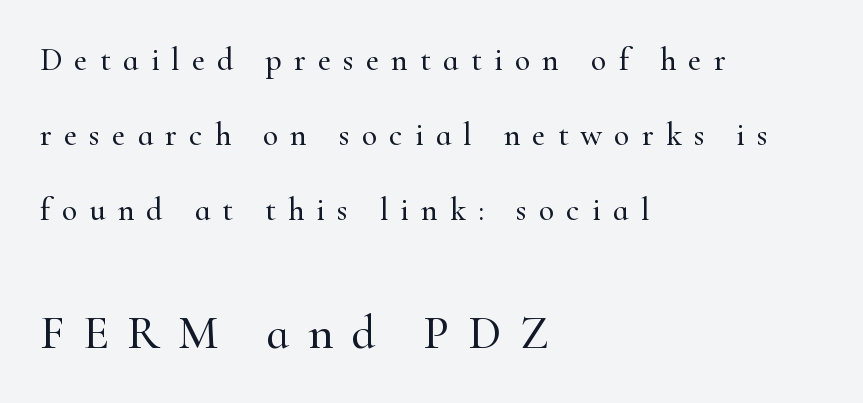
Q: Is the text italic (slanted)? A: No, it is upright.
Q: Is the typeface a serif or a sans-serif typeface? A: Serif.
Q: Is the text underlined? A: No.
Q: How is the paragraph aligned? A: Left-aligned.
Q: Is the spacing between letters normal or unusually wide? A: Unusually wide.
Q: Is the spacing between lines tight, normal or loose? A: Loose.
Q: Which block of text is set in a larger size, the first (top) or the second (bottom)? A: The second (bottom) one.
Q: Width (condensed, normal, or wide)? A: Normal.
Q: Stroke contrast? A: High.
Q: x-height? A: Small.
Q: Monospaced? A: No.
